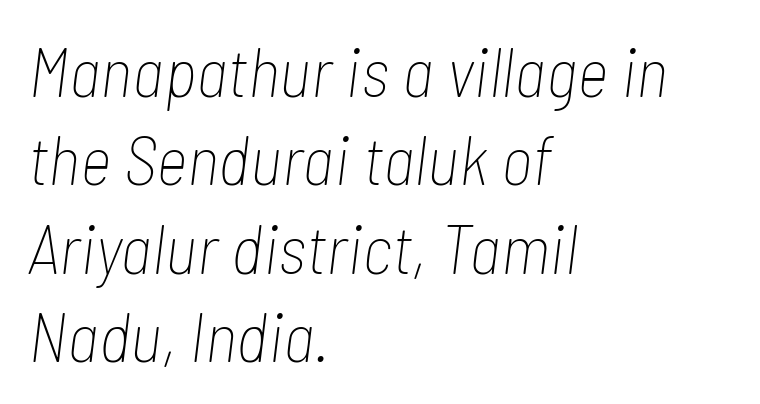
Q: Is the text bold? A: No.
Q: Is the text italic (slanted)? A: Yes, it leans right by about 7 degrees.
Q: Is the text underlined? A: No.
Q: How is the paragraph aligned? A: Left-aligned.
Q: Is the spacing between letters normal or unusually wide? A: Normal.
Q: Is the spacing between lines tight, normal or loose? A: Normal.
Q: Width (condensed, normal, or wide)? A: Condensed.
Q: Stroke contrast? A: Low.
Q: x-height? A: Medium.
Q: Monospaced? A: No.
